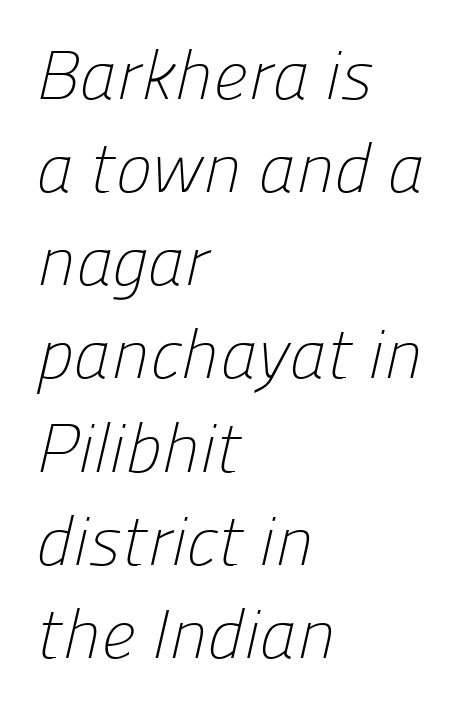
{"serif": "no", "bold": "no", "weight": "light", "width": "normal", "stroke_contrast": "low", "x_height": "medium", "monospaced": "no", "underline": "no", "align": "left", "line_spacing": "normal", "line_spacing_ratio": 1.35, "letter_spacing": "normal", "letter_spacing_em": 0.0, "glyph_px": 69}
